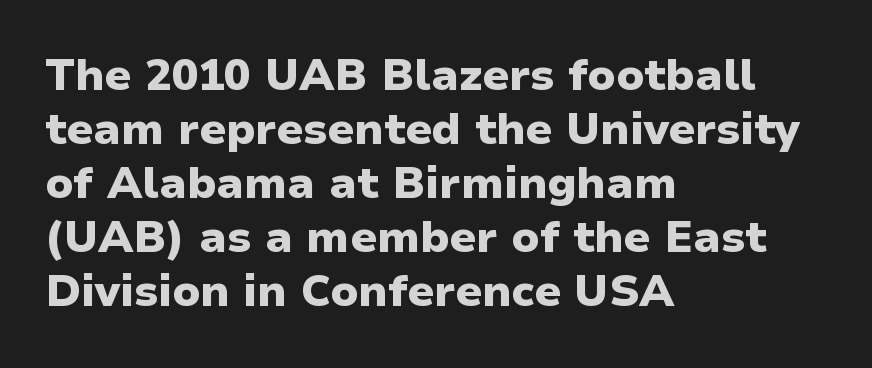
Q: Is the text bold? A: Yes.
Q: Is the text italic (slanted)? A: No, it is upright.
Q: Is the typeface a serif or a sans-serif typeface? A: Sans-serif.
Q: Is the text underlined? A: No.
Q: How is the paragraph aligned? A: Left-aligned.
Q: Is the spacing between letters normal or unusually wide? A: Normal.
Q: Width (condensed, normal, or wide)? A: Normal.
Q: Stroke contrast? A: Low.
Q: x-height? A: Medium.
Q: Monospaced? A: No.
